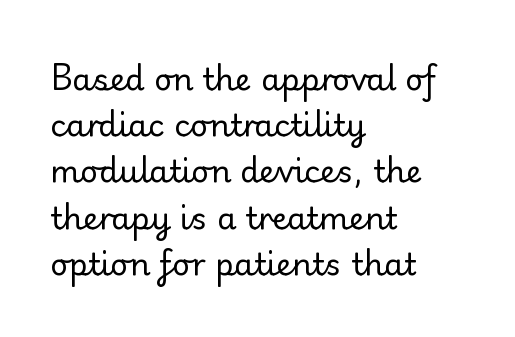
The image shows 31 px regular-weight serif type, upright; set left-aligned, normal line spacing (1.49x), normal letter spacing, not underlined; low stroke contrast and a small x-height.
